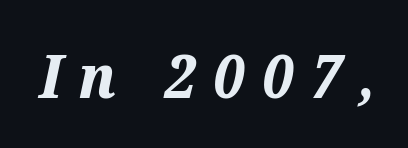
You could only call the tracking loose — the letters float apart. Check under the words: just untouched page. The typography opts for an oblique posture over an upright one. These lines carry a lot of weight — the face is fully bold. The passage shown is typed in a proportional face where columns would drift.
